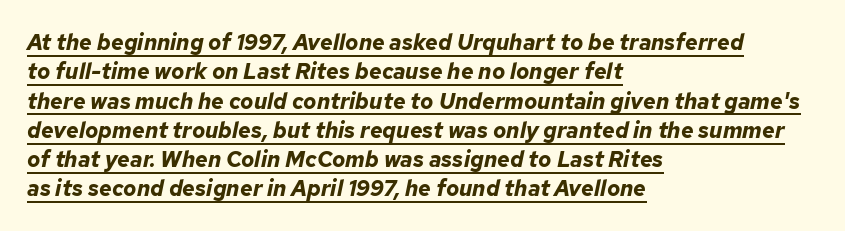
Evenly set lines give the paragraph a standard silhouette. The rag falls on the right side of this text block. Every character sits at an angle, as italics do. Somebody hit Ctrl+U on this one — the words are underlined. Glyph-to-glyph distance matches everyday printed text. Strokes here are thick enough to call this a true bold.
